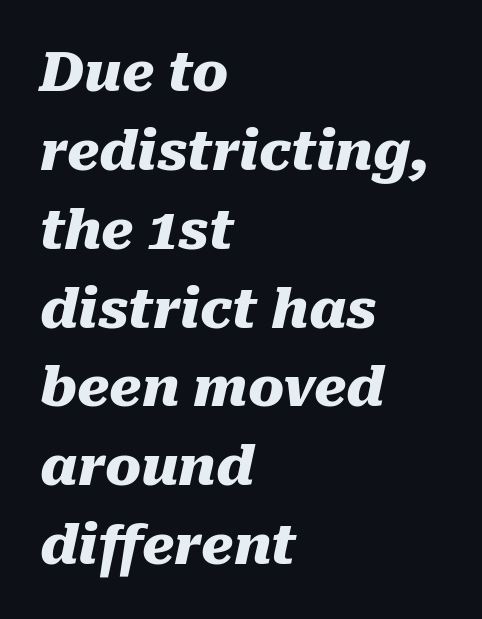
{"italic": "yes", "lean": "right", "slant_degrees": 10, "bold": "yes", "weight": "heavy", "width": "normal", "stroke_contrast": "medium", "x_height": "medium", "monospaced": "no", "underline": "no", "align": "left", "line_spacing": "normal", "line_spacing_ratio": 1.46, "letter_spacing": "normal", "letter_spacing_em": 0.0, "glyph_px": 54}
